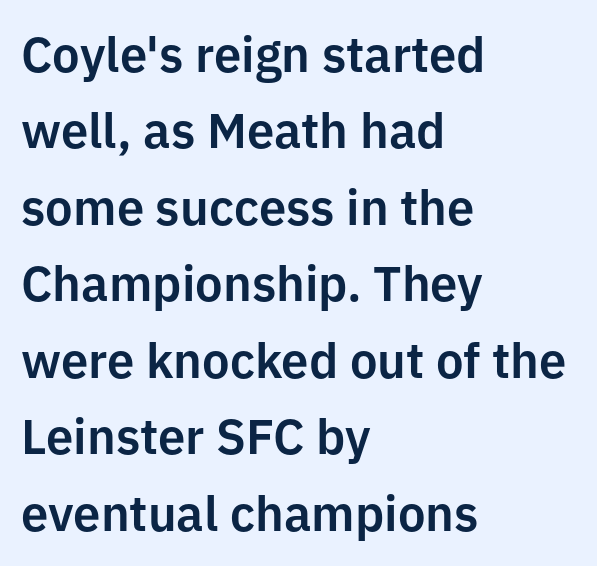
{"serif": "no", "italic": "no", "width": "normal", "stroke_contrast": "low", "x_height": "medium", "monospaced": "no", "underline": "no", "align": "left", "line_spacing": "normal", "line_spacing_ratio": 1.56, "letter_spacing": "normal", "letter_spacing_em": 0.0, "glyph_px": 49}
